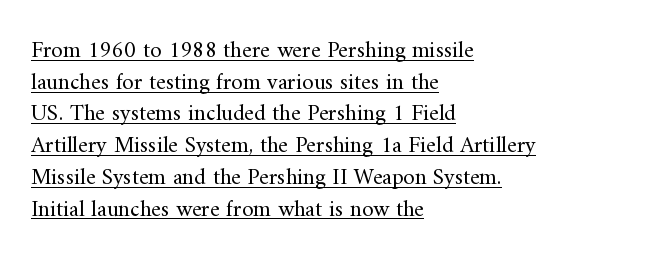
Q: Is the text bold? A: No.
Q: Is the text italic (slanted)? A: No, it is upright.
Q: Is the text underlined? A: Yes.
Q: How is the paragraph aligned? A: Left-aligned.
Q: Is the spacing between letters normal or unusually wide? A: Normal.
Q: Is the spacing between lines tight, normal or loose? A: Normal.
